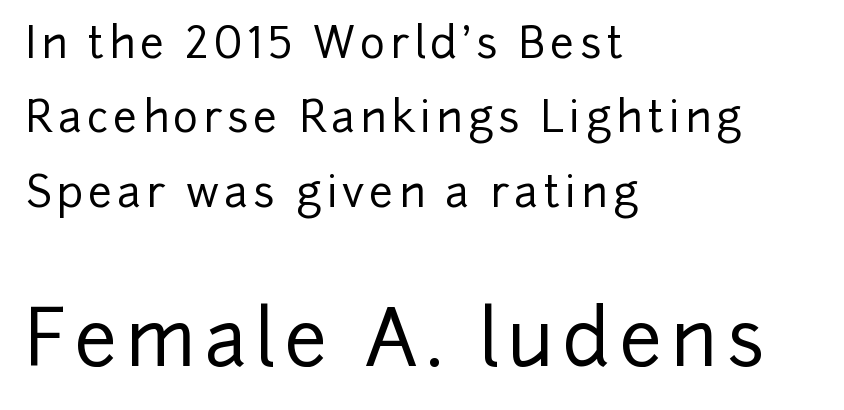
The image shows 76 px sans-serif type, upright; set left-aligned, line spacing 1.73x, not underlined; the second (bottom) block is 1.77x larger; low stroke contrast and a medium x-height.
